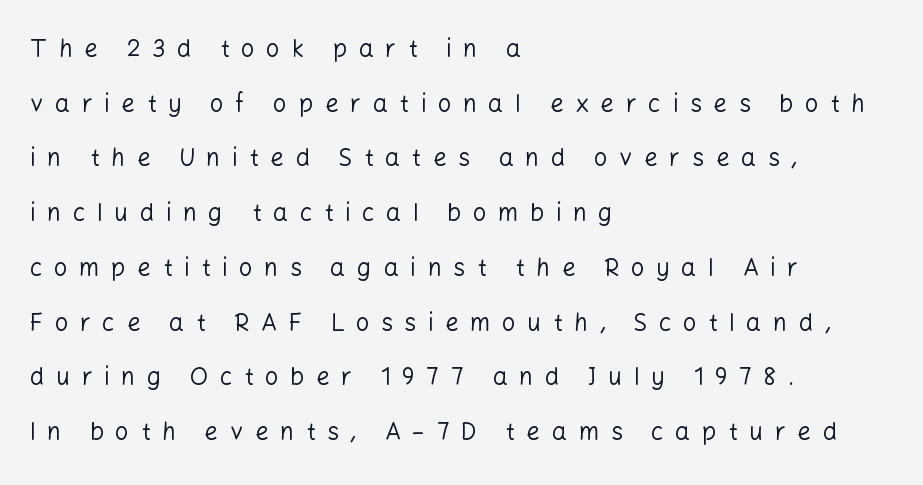
What's the leading like? Stretched, with rows far apart. The baseline area is clear. Teacher's note: observe the even left margin — that is flush-left alignment. Weight: not bold — regular or lighter.
